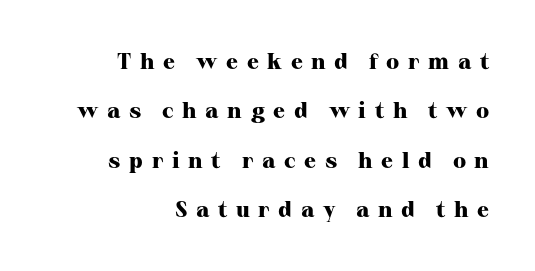
Q: Is the text bold? A: Yes.
Q: Is the text italic (slanted)? A: No, it is upright.
Q: Is the text underlined? A: No.
Q: How is the paragraph aligned? A: Right-aligned.
Q: Is the spacing between letters normal or unusually wide? A: Unusually wide.
Q: Is the spacing between lines tight, normal or loose? A: Loose.
